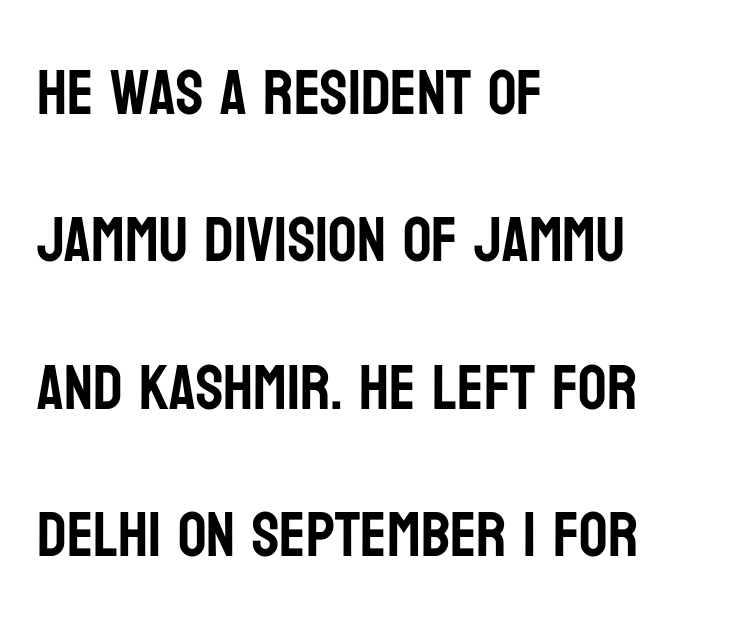
Q: Is the text italic (slanted)? A: No, it is upright.
Q: Is the typeface a serif or a sans-serif typeface? A: Sans-serif.
Q: Is the text underlined? A: No.
Q: How is the paragraph aligned? A: Left-aligned.
Q: Is the spacing between letters normal or unusually wide? A: Normal.
Q: Is the spacing between lines tight, normal or loose? A: Loose.
Q: Width (condensed, normal, or wide)? A: Condensed.
Q: Stroke contrast? A: Low.
Q: x-height? A: Large.
Q: Monospaced? A: No.
